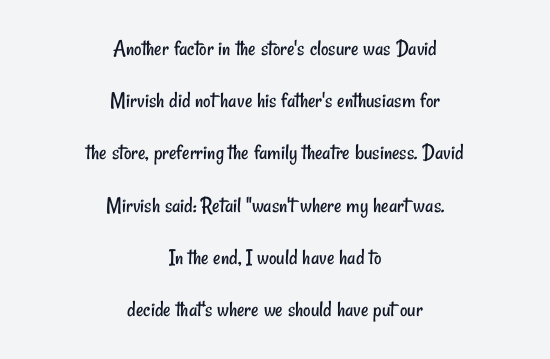
Q: Is the text bold? A: No.
Q: Is the text underlined? A: No.
Q: How is the paragraph aligned? A: Centered.
Q: Is the spacing between letters normal or unusually wide? A: Normal.
Q: Is the spacing between lines tight, normal or loose? A: Loose.
